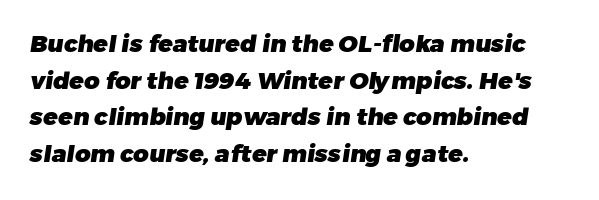
You'd pick this weight for a headline — it's a proper bold. Rule under the text: the space is simply empty. Caption: multi-line text, flush left, ragged right. One glance says typical: line gaps are just what's usual. Honestly, the letter spacing is just normal — you wouldn't notice it.
